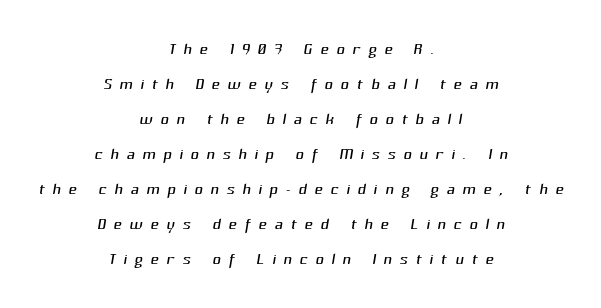
The image shows 23 px text type; set centered, normal line spacing (1.52x), unusually wide letter spacing (+0.33 em), not underlined.
